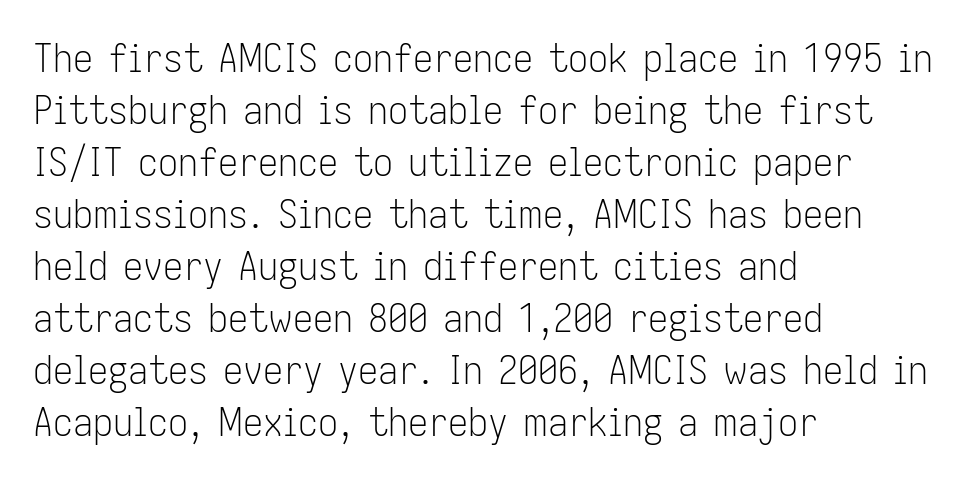
The letters sit at their default tracking, neither squeezed nor spread. The passage is arranged the way most books set body copy — flush left. One glance says typical: line gaps are just what's usual. Is the stroke heavy? The answer is a plain regular-or-lighter. Grotesque or geometric, the face here clearly has no serifs. Rendered with straight, roman letterforms.
